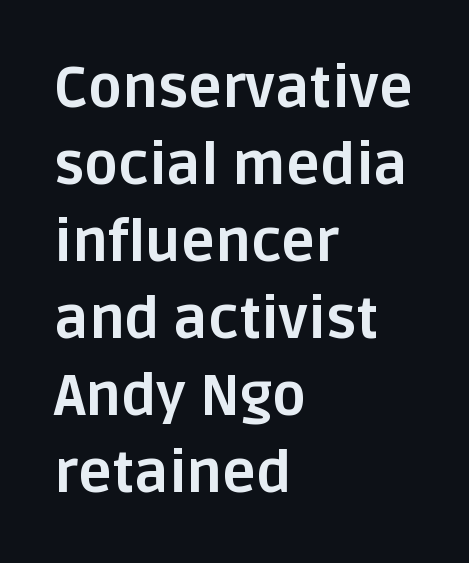
Q: Is the text bold? A: Yes.
Q: Is the text italic (slanted)? A: No, it is upright.
Q: Is the typeface a serif or a sans-serif typeface? A: Sans-serif.
Q: Is the text underlined? A: No.
Q: How is the paragraph aligned? A: Left-aligned.
Q: Is the spacing between letters normal or unusually wide? A: Normal.
Q: Is the spacing between lines tight, normal or loose? A: Normal.
Q: Width (condensed, normal, or wide)? A: Normal.
Q: Stroke contrast? A: Low.
Q: x-height? A: Large.
Q: Monospaced? A: No.
